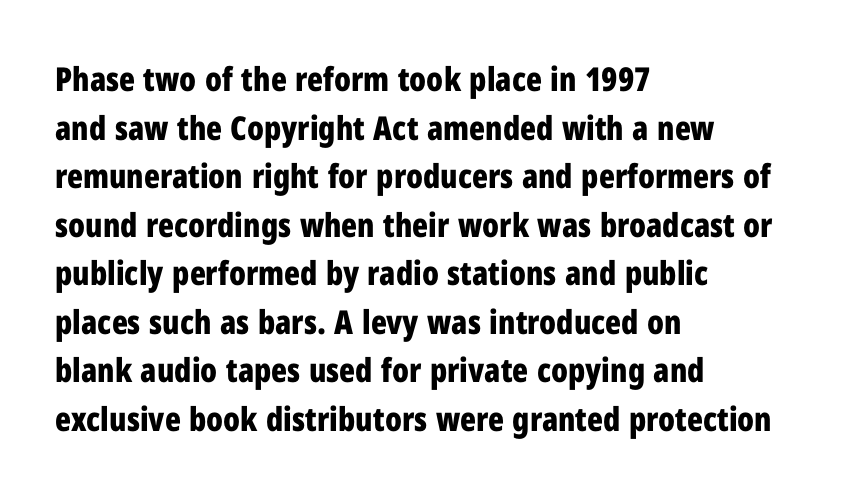
{"serif": "no", "italic": "no", "bold": "yes", "weight": "bold", "width": "condensed", "stroke_contrast": "low", "x_height": "medium", "monospaced": "no", "underline": "no", "align": "left", "line_spacing": "normal", "line_spacing_ratio": 1.47, "letter_spacing": "normal", "letter_spacing_em": 0.0, "glyph_px": 33}
